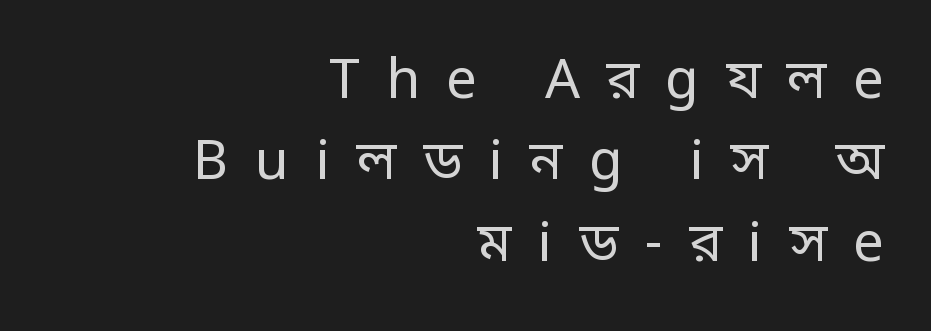
The image shows 55 px regular-weight, condensed sans-serif type, upright; set right-aligned, normal line spacing (1.48x), unusually wide letter spacing (+0.48 em), not underlined; low stroke contrast.
